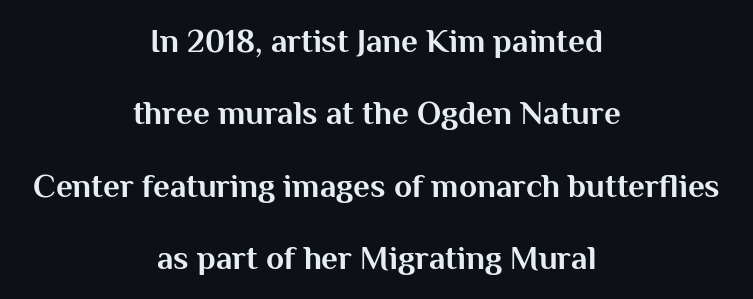
Q: Is the text bold? A: Yes.
Q: Is the text italic (slanted)? A: No, it is upright.
Q: Is the typeface a serif or a sans-serif typeface? A: Sans-serif.
Q: Is the text underlined? A: No.
Q: How is the paragraph aligned? A: Centered.
Q: Is the spacing between letters normal or unusually wide? A: Normal.
Q: Is the spacing between lines tight, normal or loose? A: Loose.
Q: Width (condensed, normal, or wide)? A: Normal.
Q: Stroke contrast? A: Medium.
Q: x-height? A: Medium.
Q: Monospaced? A: No.
